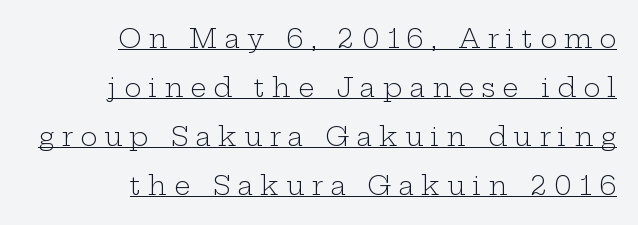
The image shows 26 px text type, upright; set right-aligned, line spacing 1.89x, unusually wide letter spacing (+0.27 em), underlined.
